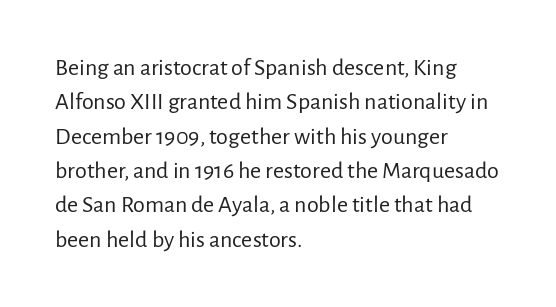
The image shows 24 px text type, upright; set left-aligned, normal line spacing (1.43x), normal letter spacing, not underlined.
